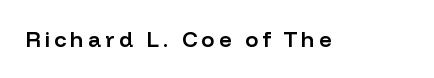
{"italic": "no", "bold": "semi", "underline": "no", "glyph_px": 22}
